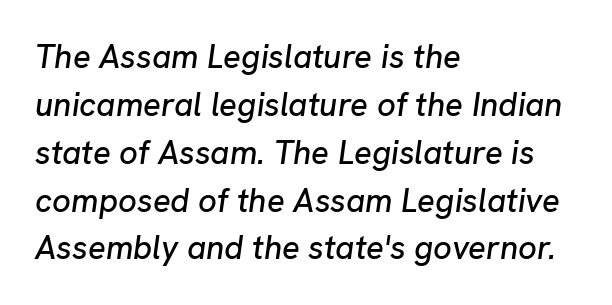
The image shows 33 px text type, italic (leaning right); set left-aligned, normal line spacing (1.45x), normal letter spacing, not underlined; low stroke contrast and a medium x-height.
